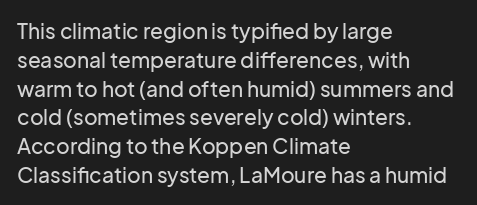
The image shows 21 px text type, upright; set left-aligned, normal line spacing (1.37x), normal letter spacing, not underlined.
